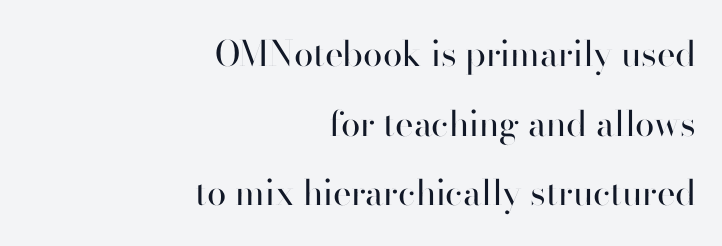
Which margin do the lines hug? The right one — the left edge is uneven. In terms of posture, this sample is upright. Do the characters align in a grid? No, the font is proportional. Unbolded letterforms with no extra heft. The letters sit at their default tracking, neither squeezed nor spread. How would I describe the line gaps? Wide and relaxed.
